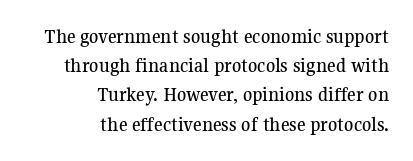
Q: Is the text italic (slanted)? A: No, it is upright.
Q: Is the text underlined? A: No.
Q: How is the paragraph aligned? A: Right-aligned.
Q: Is the spacing between letters normal or unusually wide? A: Normal.
Q: Is the spacing between lines tight, normal or loose? A: Normal.
